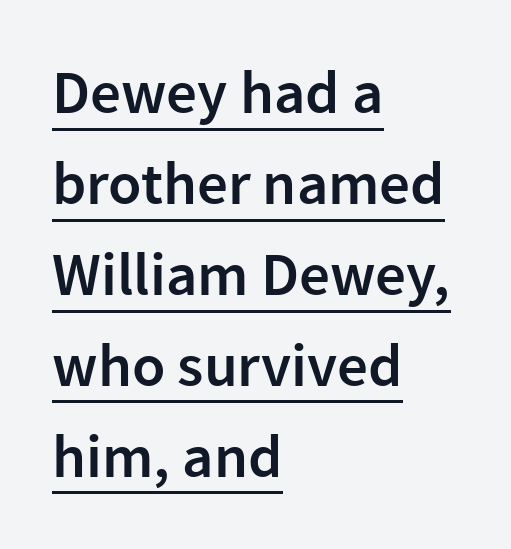
{"serif": "no", "italic": "no", "bold": "semi", "weight": "semibold", "width": "normal", "stroke_contrast": "low", "x_height": "medium", "monospaced": "no", "underline": "yes", "align": "left", "line_spacing": "normal", "line_spacing_ratio": 1.49, "letter_spacing": "normal", "letter_spacing_em": 0.0, "glyph_px": 61}
